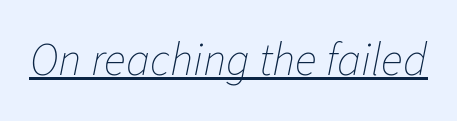
{"italic": "yes", "lean": "right", "slant_degrees": 11, "bold": "no", "weight": "thin", "width": "normal", "stroke_contrast": "low", "x_height": "medium", "monospaced": "no", "underline": "yes", "letter_spacing": "normal", "letter_spacing_em": 0.0, "glyph_px": 46}
